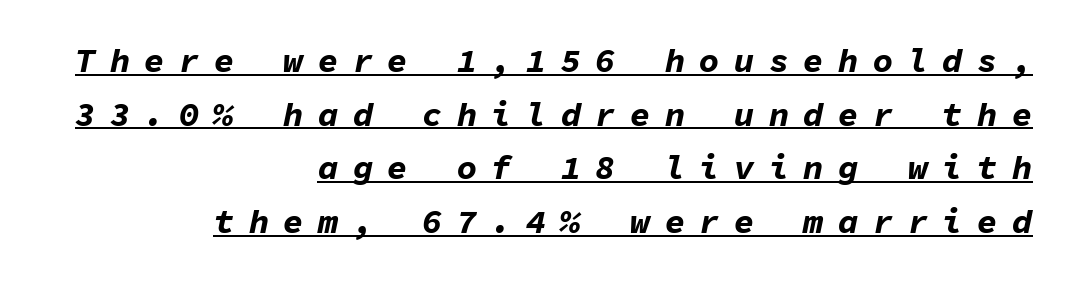
Q: Is the text bold? A: Yes.
Q: Is the text italic (slanted)? A: Yes, it leans right by about 11 degrees.
Q: Is the text underlined? A: Yes.
Q: How is the paragraph aligned? A: Right-aligned.
Q: Is the spacing between letters normal or unusually wide? A: Unusually wide.
Q: Is the spacing between lines tight, normal or loose? A: Normal.
Q: Width (condensed, normal, or wide)? A: Normal.
Q: Stroke contrast? A: Low.
Q: x-height? A: Medium.
Q: Monospaced? A: Yes.
